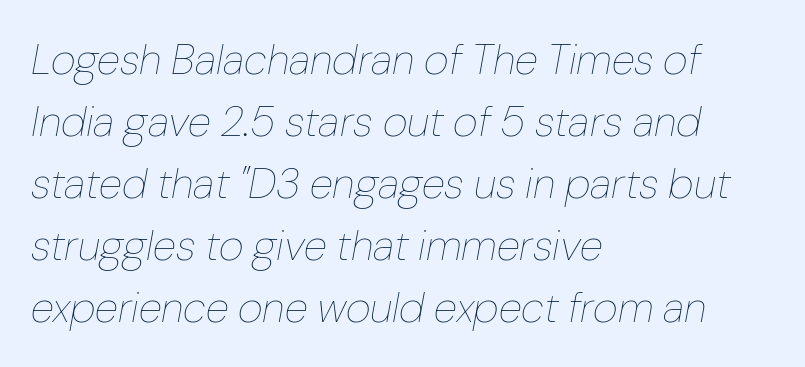
Think of a printed novel: that variable character pitch is what you see here. Caption: standard tracking, unaltered. Check the space under the baseline: it is left empty. In terms of leading, this rendering sits right in the middle.
